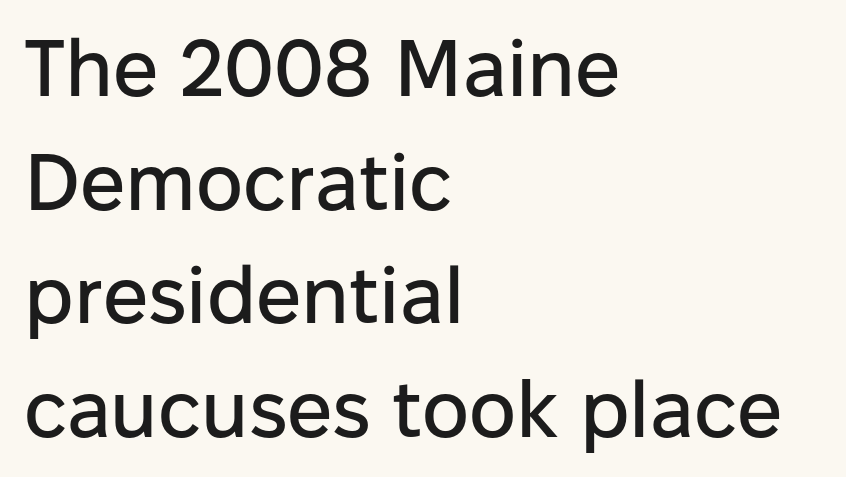
Q: Is the text italic (slanted)? A: No, it is upright.
Q: Is the typeface a serif or a sans-serif typeface? A: Sans-serif.
Q: Is the text underlined? A: No.
Q: How is the paragraph aligned? A: Left-aligned.
Q: Is the spacing between letters normal or unusually wide? A: Normal.
Q: Is the spacing between lines tight, normal or loose? A: Normal.
Q: Width (condensed, normal, or wide)? A: Normal.
Q: Stroke contrast? A: Low.
Q: x-height? A: Medium.
Q: Monospaced? A: No.
